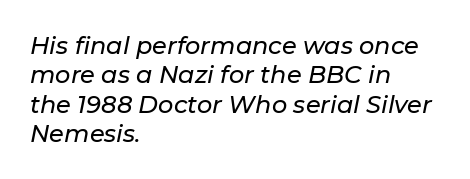
Each line starts at the same left margin while the right side varies. These lines keep a tight, regular rhythm from letter to letter. Would a proofreader flag this as italicized? Yes. Has an underline been added? It has not.
